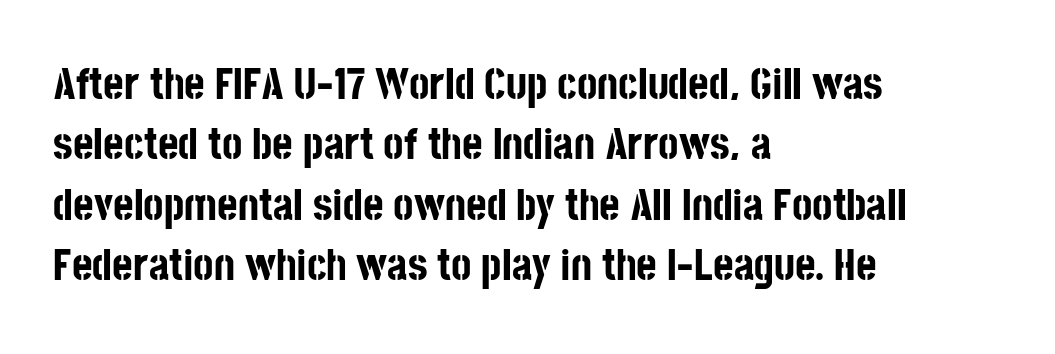
Is this a fixed-width face? No — the glyphs have proportional, varying widths. Default kerning and tracking; the words read as compact shapes. Every character sits straight up, as roman type does. Teacher's note: observe the even left margin — that is flush-left alignment.
